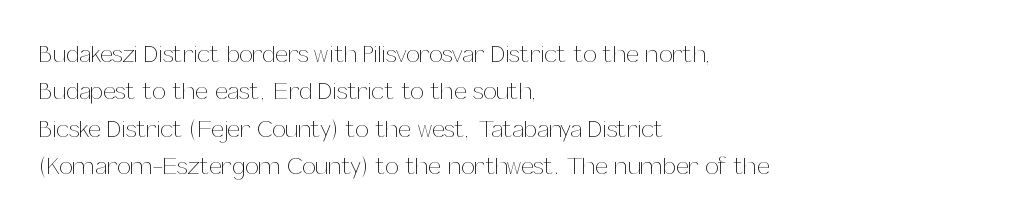
Evenly set lines give the paragraph a standard silhouette. Here the glyphs are tracked normally, forming tight word shapes. Rule under the text: the space is simply empty. Italic? Not at all — the glyphs are vertical. These glyphs show unthickened strokes, regular width or finer.
